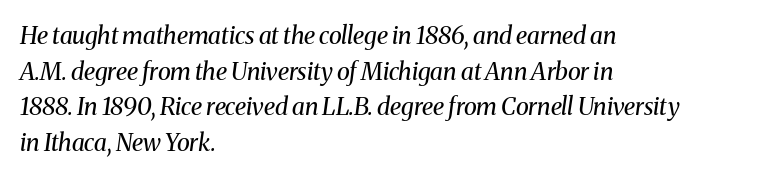
{"italic": "yes", "lean": "right", "slant_degrees": 8, "bold": "no", "underline": "no", "align": "left", "line_spacing": "normal", "line_spacing_ratio": 1.48, "letter_spacing": "normal", "letter_spacing_em": 0.0, "glyph_px": 24}
